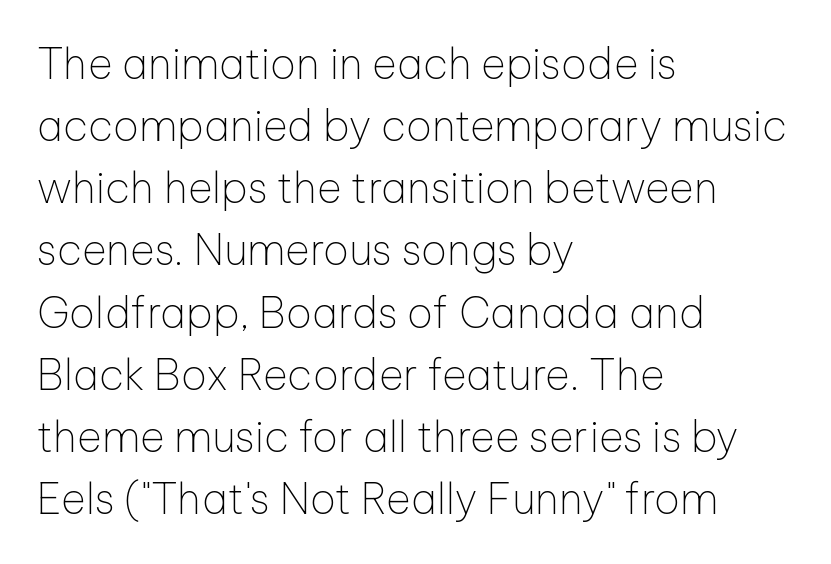
{"serif": "no", "italic": "no", "bold": "no", "weight": "thin", "width": "normal", "stroke_contrast": "low", "x_height": "medium", "monospaced": "no", "underline": "no", "align": "left", "line_spacing": "normal", "line_spacing_ratio": 1.48, "letter_spacing": "normal", "letter_spacing_em": 0.0, "glyph_px": 42}
